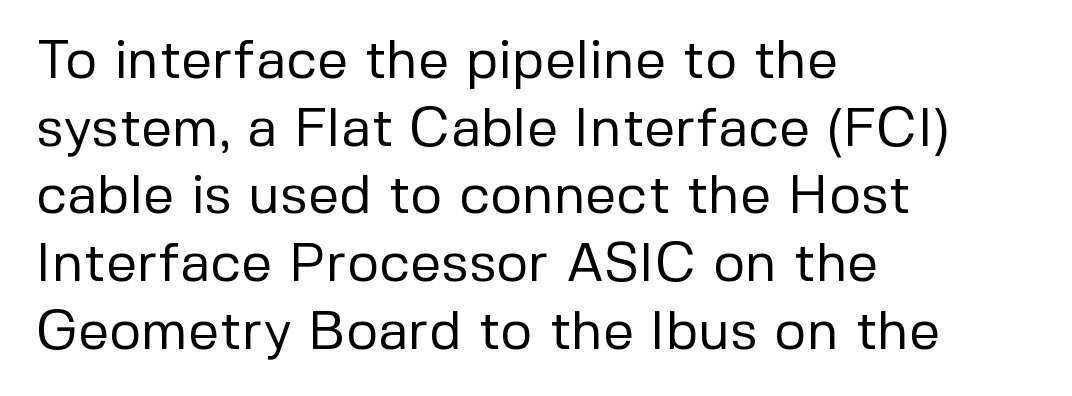
Q: Is the text bold? A: No.
Q: Is the text italic (slanted)? A: No, it is upright.
Q: Is the typeface a serif or a sans-serif typeface? A: Sans-serif.
Q: Is the text underlined? A: No.
Q: How is the paragraph aligned? A: Left-aligned.
Q: Is the spacing between letters normal or unusually wide? A: Normal.
Q: Width (condensed, normal, or wide)? A: Normal.
Q: Stroke contrast? A: Low.
Q: x-height? A: Medium.
Q: Monospaced? A: No.
